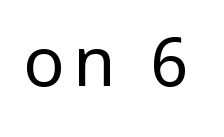
{"serif": "no", "italic": "no", "bold": "no", "weight": "regular", "width": "condensed", "stroke_contrast": "low", "x_height": "large", "monospaced": "no", "underline": "no", "glyph_px": 68}
